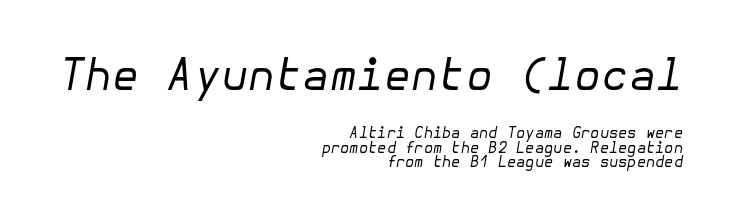
{"italic": "yes", "lean": "right", "slant_degrees": 10, "bold": "no", "weight": "regular", "width": "normal", "stroke_contrast": "low", "x_height": "medium", "underline": "no", "align": "right", "line_spacing": "tight", "line_spacing_ratio": 0.96, "letter_spacing": "normal", "letter_spacing_em": 0.0, "larger_block": "first", "size_ratio": 2.93, "glyph_px": 44}
